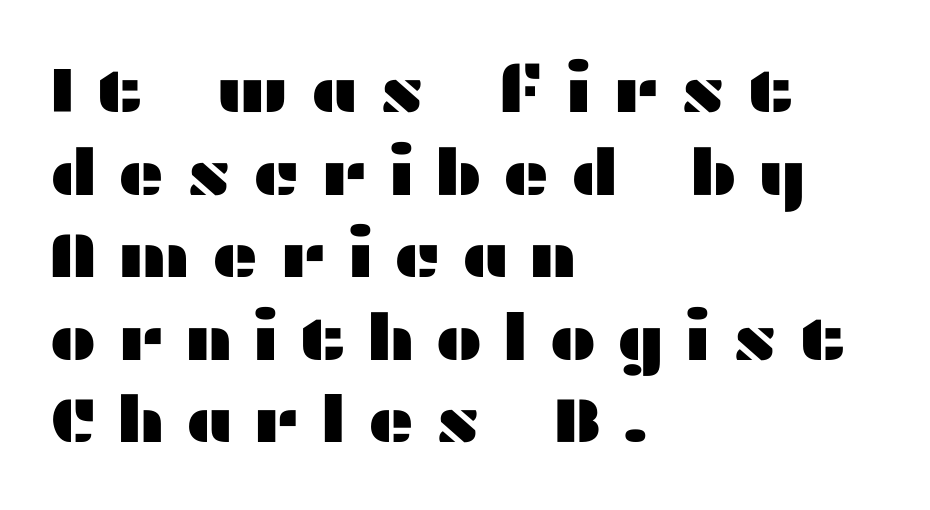
{"serif": "no", "italic": "no", "width": "wide", "stroke_contrast": "medium", "x_height": "medium", "monospaced": "no", "underline": "no", "align": "left", "line_spacing": "normal", "line_spacing_ratio": 1.29, "letter_spacing": "wide", "letter_spacing_em": 0.31, "glyph_px": 64}
